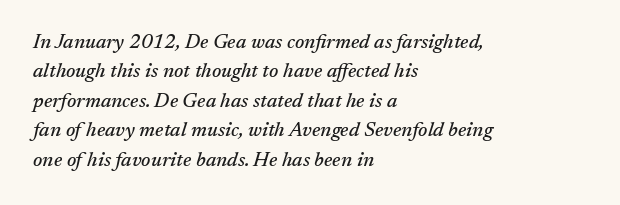
The passage shown leans; its letterforms are oblique. Students, observe: this is what conventionally led text looks like. The passage is arranged the way most books set body copy — flush left. Lines of text with bare space underneath. In terms of letterspacing, this is plain default setting.
